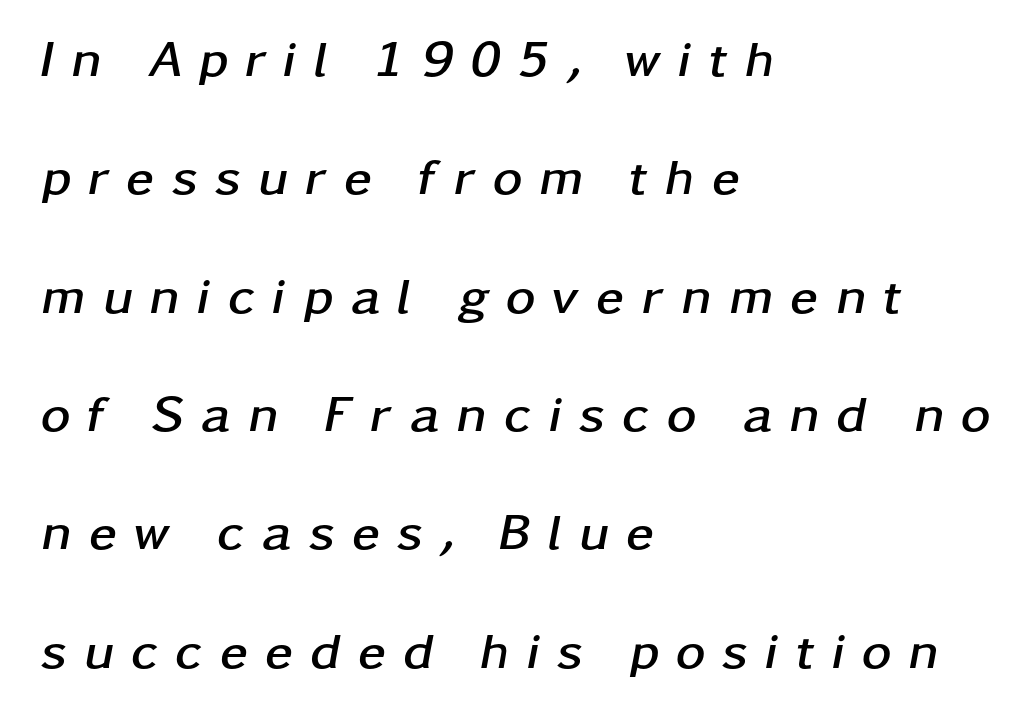
Q: Is the text bold? A: Yes.
Q: Is the text italic (slanted)? A: Yes, it leans right by about 11 degrees.
Q: Is the text underlined? A: No.
Q: How is the paragraph aligned? A: Left-aligned.
Q: Is the spacing between letters normal or unusually wide? A: Unusually wide.
Q: Is the spacing between lines tight, normal or loose? A: Loose.
Q: Width (condensed, normal, or wide)? A: Wide.
Q: Stroke contrast? A: Low.
Q: x-height? A: Medium.
Q: Monospaced? A: No.
